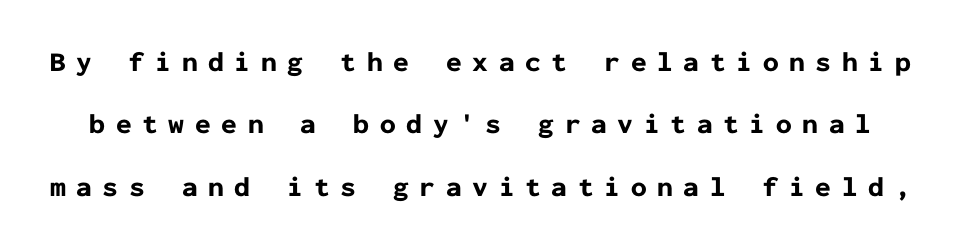
This block would shrink considerably if given ordinary leading; it's expanded now. The glyphs in this specimen are sans serif. Ordinary non-slanted type is in use. The gap between lines stays unmarked. This rendering widens character spacing well past its baseline value.
